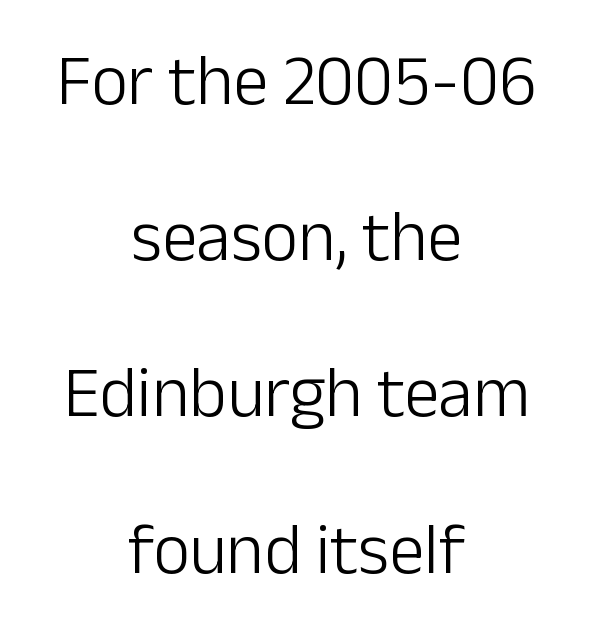
{"serif": "no", "italic": "no", "bold": "no", "weight": "light", "width": "normal", "stroke_contrast": "low", "x_height": "medium", "monospaced": "no", "underline": "no", "align": "center", "line_spacing": "loose", "line_spacing_ratio": 2.2, "letter_spacing": "normal", "letter_spacing_em": 0.0, "glyph_px": 71}
